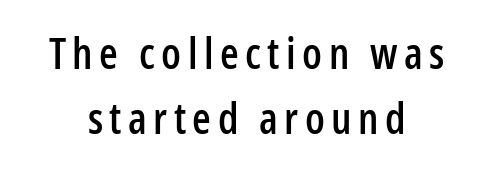
Q: Is the text italic (slanted)? A: No, it is upright.
Q: Is the typeface a serif or a sans-serif typeface? A: Sans-serif.
Q: Is the text underlined? A: No.
Q: How is the paragraph aligned? A: Centered.
Q: Is the spacing between lines tight, normal or loose? A: Normal.
Q: Width (condensed, normal, or wide)? A: Condensed.
Q: Stroke contrast? A: Low.
Q: x-height? A: Medium.
Q: Monospaced? A: No.
